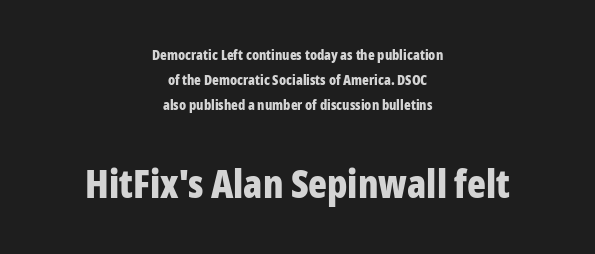
The image shows 39 px bold, condensed sans-serif type, upright; set centered, line spacing 1.8x, normal letter spacing, not underlined; the second (bottom) block is 2.79x larger; low stroke contrast and a medium x-height.
